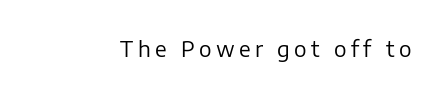
Q: Is the text bold? A: No.
Q: Is the text italic (slanted)? A: No, it is upright.
Q: Is the text underlined? A: No.
Q: Is the spacing between letters normal or unusually wide? A: Unusually wide.
